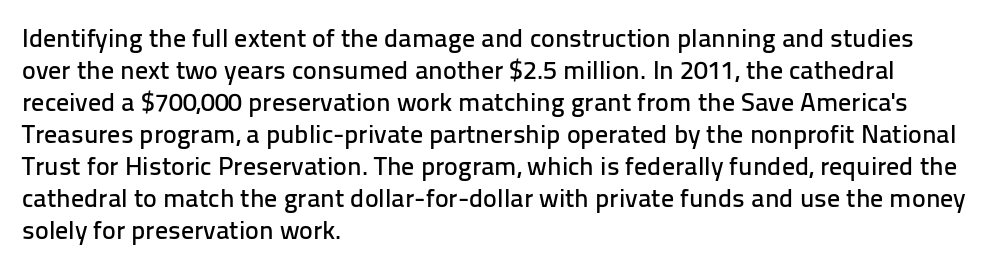
Q: Is the text italic (slanted)? A: No, it is upright.
Q: Is the text underlined? A: No.
Q: How is the paragraph aligned? A: Left-aligned.
Q: Is the spacing between letters normal or unusually wide? A: Normal.
